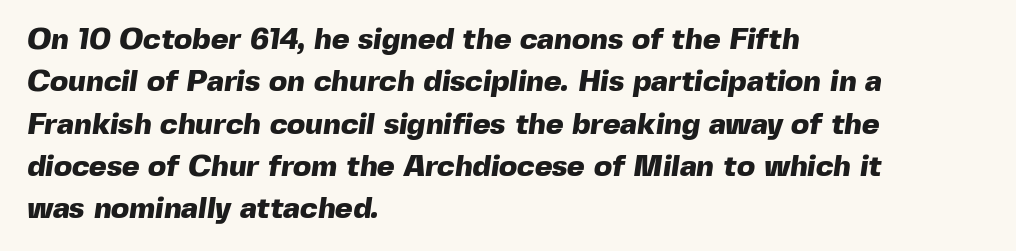
{"serif": "no", "bold": "yes", "weight": "heavy", "width": "normal", "x_height": "medium", "monospaced": "no", "underline": "no", "align": "left", "line_spacing": "normal", "line_spacing_ratio": 1.41, "letter_spacing": "normal", "letter_spacing_em": 0.0, "glyph_px": 30}
